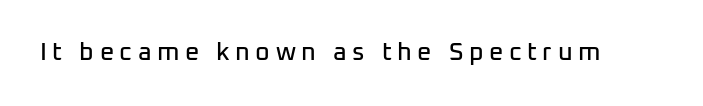
The image shows 25 px text type, upright; set unusually wide letter spacing (+0.22 em), not underlined.
